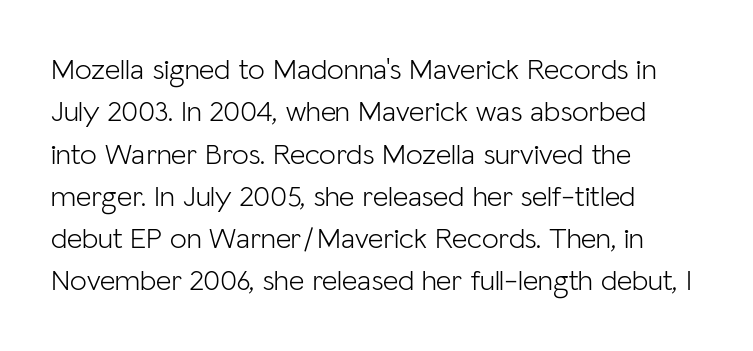
{"serif": "no", "italic": "no", "bold": "no", "weight": "light", "width": "normal", "stroke_contrast": "low", "x_height": "medium", "monospaced": "no", "underline": "no", "align": "left", "line_spacing": "normal", "line_spacing_ratio": 1.41, "letter_spacing": "normal", "letter_spacing_em": 0.0, "glyph_px": 30}
